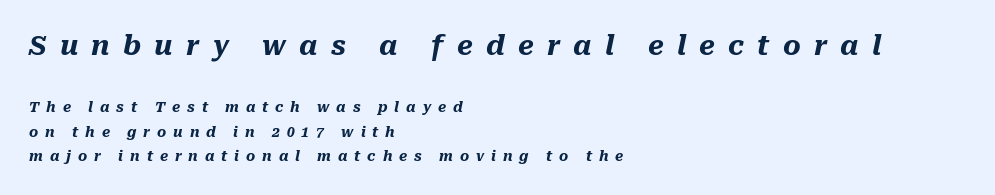
{"italic": "yes", "lean": "right", "slant_degrees": 10, "bold": "yes", "underline": "no", "align": "left", "line_spacing_ratio": 1.78, "letter_spacing": "wide", "letter_spacing_em": 0.49, "larger_block": "first", "size_ratio": 1.93, "glyph_px": 27}
